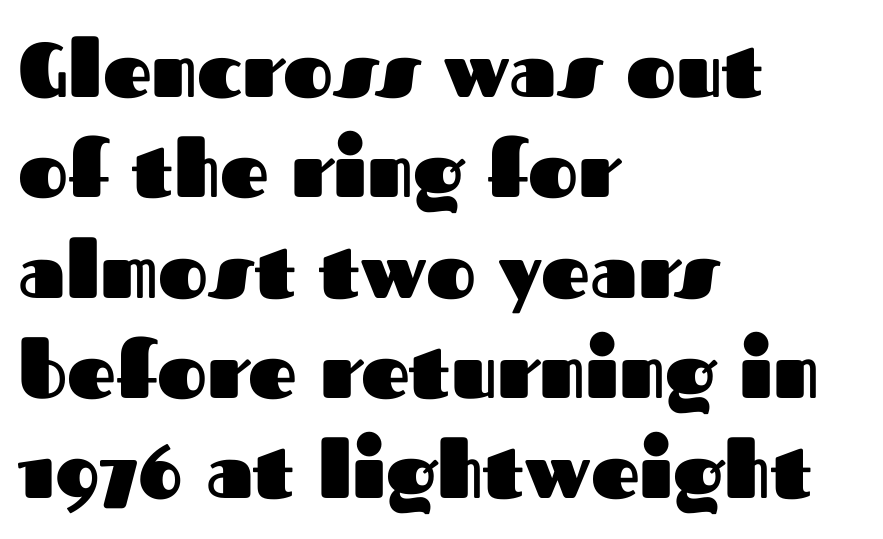
The face used here is rendered with its standard letterfit. The rendering anchors every line to the left-hand side. Is this a fixed-width face? No — the glyphs have proportional, varying widths. A typesetter would label this face a sans. On the weight axis this lands at bold, roughly 700.
